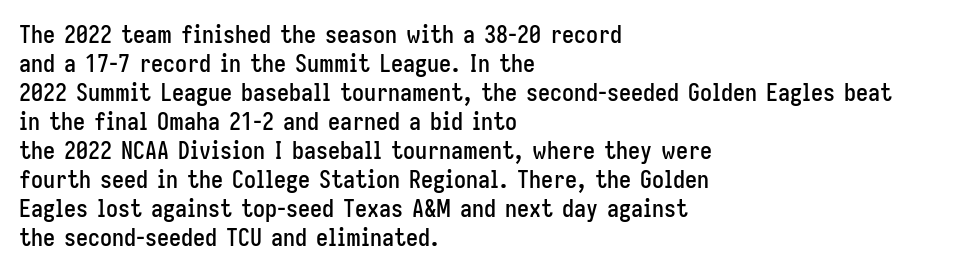
The area under the type is left untouched. Is the block centered? No — it sits flush against the left margin. Default kerning and tracking; the words read as compact shapes. Is there any slant? The stems are plumb.
